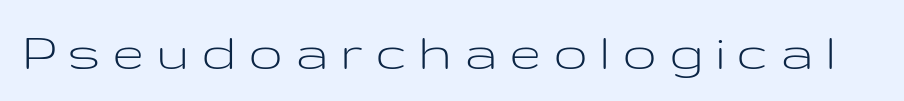
The image shows 58 px light, wide sans-serif type, upright; set unusually wide letter spacing (+0.2 em), not underlined; low stroke contrast and a medium x-height.
